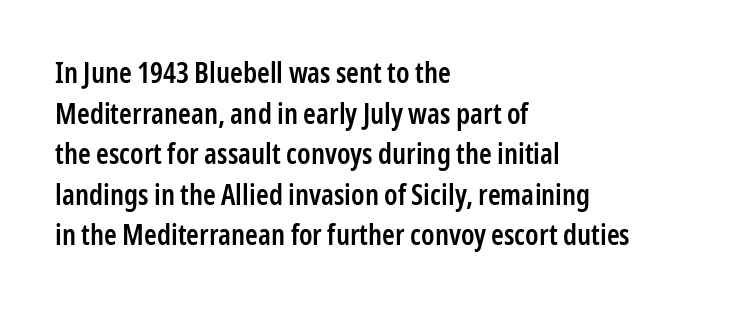
Leading: standard. Casual observation: everything's shoved over to the left. Tracking value appears to be zero — textbook default spacing. Posture: vertical. Nobody drew a line under any word here.
